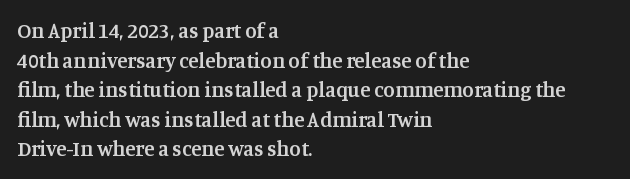
{"italic": "no", "bold": "semi", "underline": "no", "align": "left", "line_spacing": "normal", "line_spacing_ratio": 1.41, "letter_spacing": "normal", "letter_spacing_em": 0.0, "glyph_px": 21}
